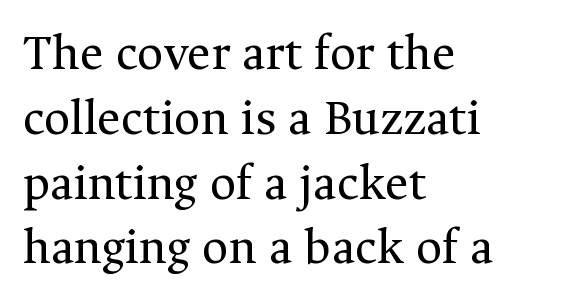
The image shows 51 px regular-weight serif type, upright; set left-aligned, normal line spacing (1.27x), normal letter spacing, not underlined; medium stroke contrast and a medium x-height.
